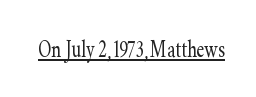
Q: Is the text bold? A: No.
Q: Is the text italic (slanted)? A: No, it is upright.
Q: Is the text underlined? A: Yes.
Q: Is the spacing between letters normal or unusually wide? A: Normal.
